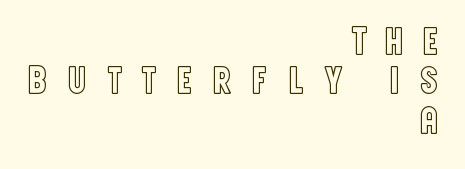
Q: Is the text italic (slanted)? A: No, it is upright.
Q: Is the text underlined? A: No.
Q: How is the paragraph aligned? A: Right-aligned.
Q: Is the spacing between letters normal or unusually wide? A: Unusually wide.
Q: Is the spacing between lines tight, normal or loose? A: Tight.
Q: Width (condensed, normal, or wide)? A: Condensed.
Q: x-height? A: Large.
Q: Monospaced? A: No.
